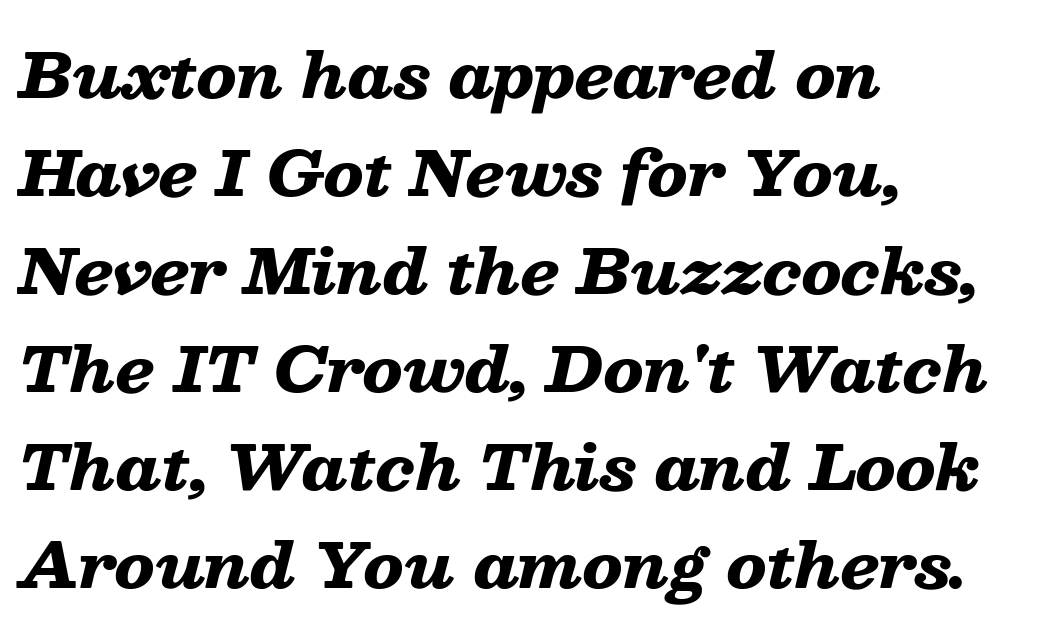
{"italic": "yes", "lean": "right", "slant_degrees": 13, "bold": "yes", "weight": "heavy", "width": "wide", "stroke_contrast": "low", "x_height": "medium", "monospaced": "no", "underline": "no", "align": "left", "line_spacing": "normal", "line_spacing_ratio": 1.58, "letter_spacing": "normal", "letter_spacing_em": 0.0, "glyph_px": 62}
